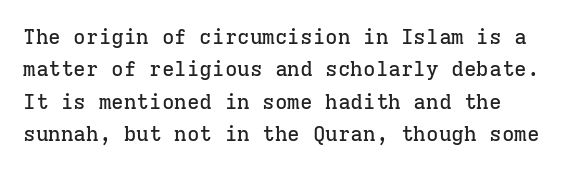
{"italic": "no", "underline": "no", "align": "left", "line_spacing": "normal", "line_spacing_ratio": 1.54, "letter_spacing": "normal", "letter_spacing_em": 0.0, "glyph_px": 21}
